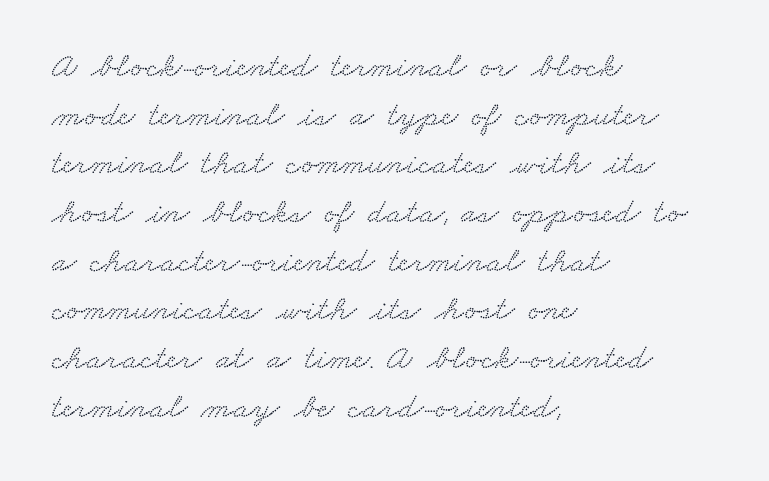
The image shows 35 px wide serif type; set left-aligned, normal line spacing (1.39x), normal letter spacing, not underlined; low stroke contrast and a small x-height.
